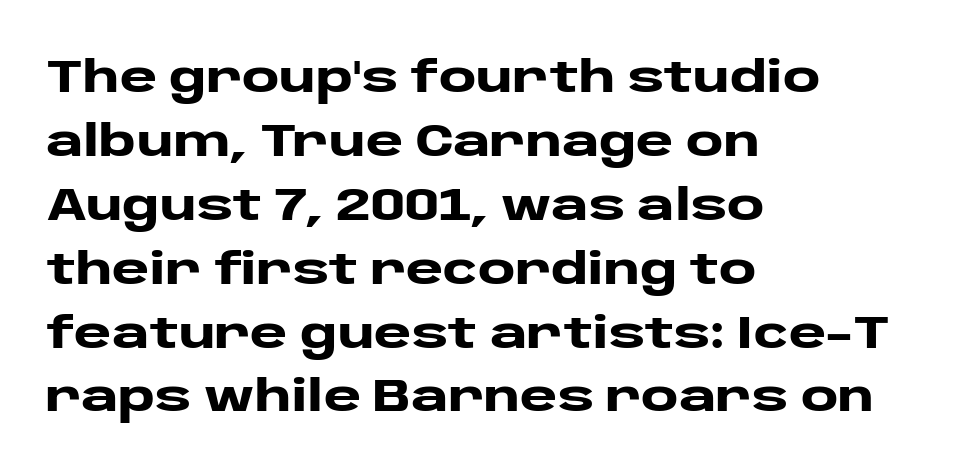
Q: Is the text bold? A: Yes.
Q: Is the text italic (slanted)? A: No, it is upright.
Q: Is the typeface a serif or a sans-serif typeface? A: Sans-serif.
Q: Is the text underlined? A: No.
Q: How is the paragraph aligned? A: Left-aligned.
Q: Is the spacing between letters normal or unusually wide? A: Normal.
Q: Is the spacing between lines tight, normal or loose? A: Normal.
Q: Width (condensed, normal, or wide)? A: Wide.
Q: Stroke contrast? A: Low.
Q: x-height? A: Large.
Q: Monospaced? A: No.
